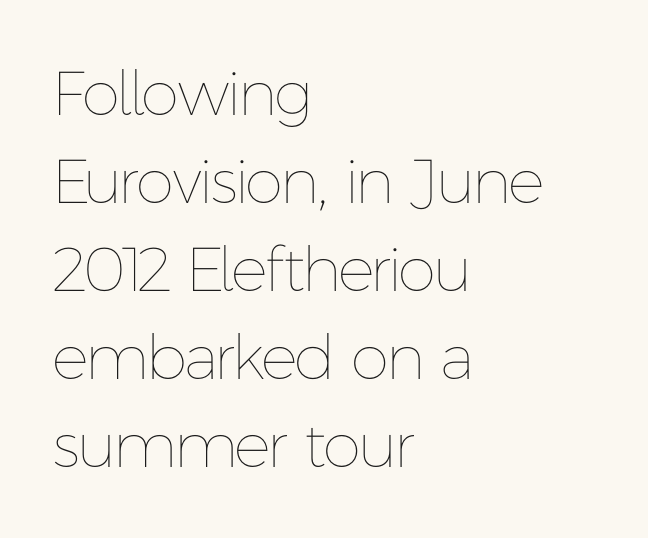
The image shows 62 px thin type, upright; set left-aligned, normal line spacing (1.42x), normal letter spacing, not underlined; low stroke contrast and a medium x-height.
